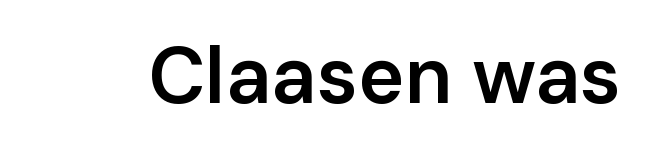
Q: Is the text bold? A: Semi-bold.
Q: Is the text italic (slanted)? A: No, it is upright.
Q: Is the typeface a serif or a sans-serif typeface? A: Sans-serif.
Q: Is the text underlined? A: No.
Q: Is the spacing between letters normal or unusually wide? A: Normal.
Q: Width (condensed, normal, or wide)? A: Normal.
Q: Stroke contrast? A: Low.
Q: x-height? A: Medium.
Q: Monospaced? A: No.
